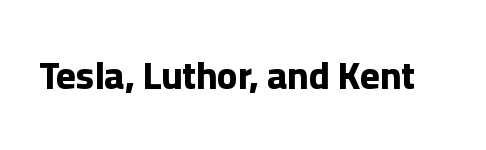
The image shows 38 px bold sans-serif type, upright; set normal letter spacing, not underlined; low stroke contrast and a medium x-height.
